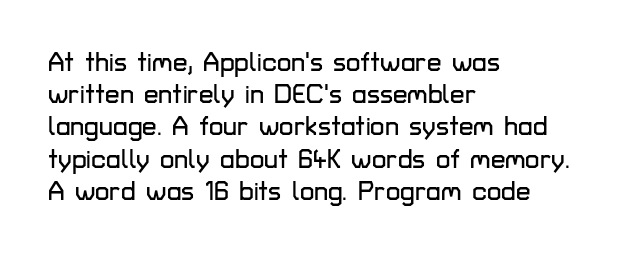
You could call the tracking neutral — neither tight nor loose. Posture: upright roman. Which margin do the lines hug? The left one — the right edge is uneven. Decoration check: the copy has no underline.
